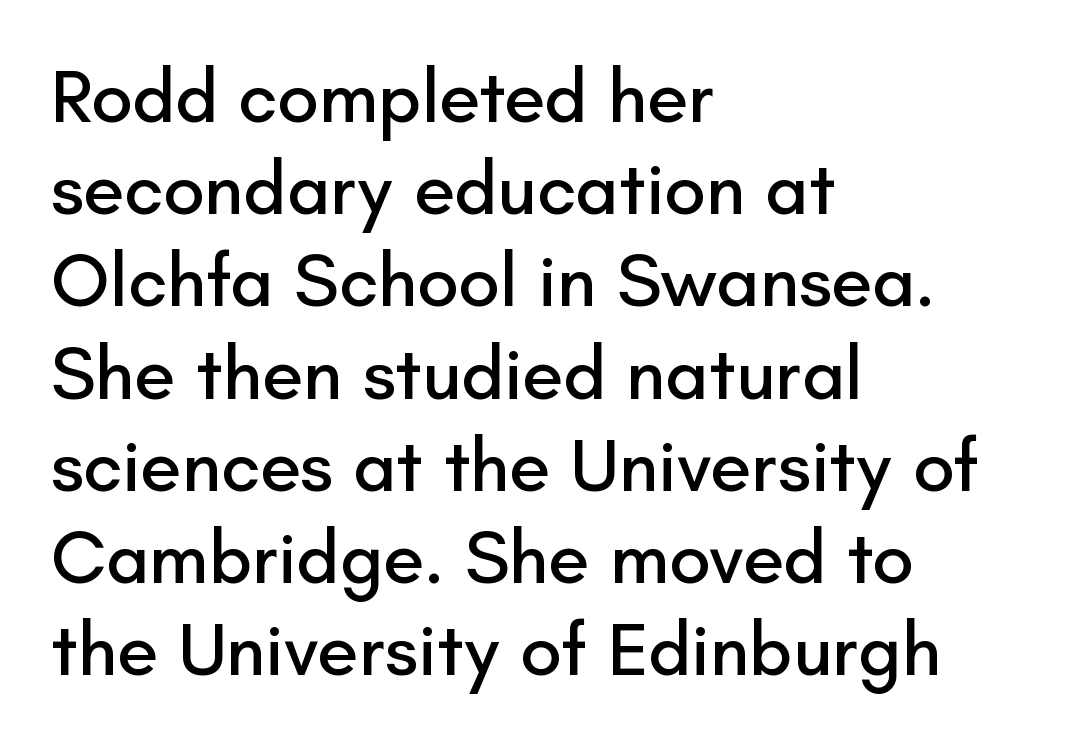
The image shows 75 px sans-serif type, upright; set left-aligned, line spacing 1.23x, normal letter spacing, not underlined; low stroke contrast and a small x-height.
